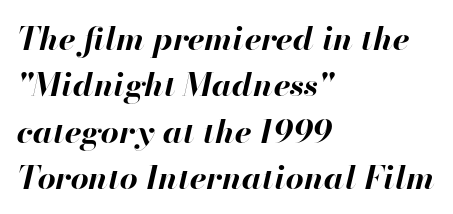
{"italic": "yes", "lean": "right", "slant_degrees": 13, "bold": "yes", "weight": "bold", "width": "normal", "stroke_contrast": "high", "x_height": "small", "monospaced": "no", "underline": "no", "align": "left", "line_spacing": "normal", "line_spacing_ratio": 1.45, "letter_spacing": "normal", "letter_spacing_em": 0.0, "glyph_px": 32}
